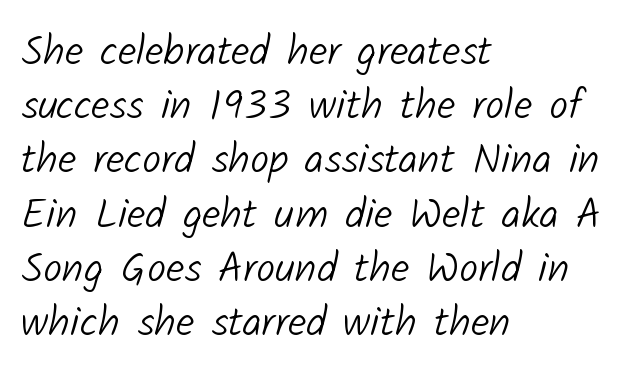
{"serif": "no", "bold": "no", "weight": "light", "width": "normal", "stroke_contrast": "low", "x_height": "medium", "monospaced": "no", "underline": "no", "align": "left", "line_spacing": "normal", "line_spacing_ratio": 1.29, "letter_spacing": "normal", "letter_spacing_em": 0.0, "glyph_px": 42}
